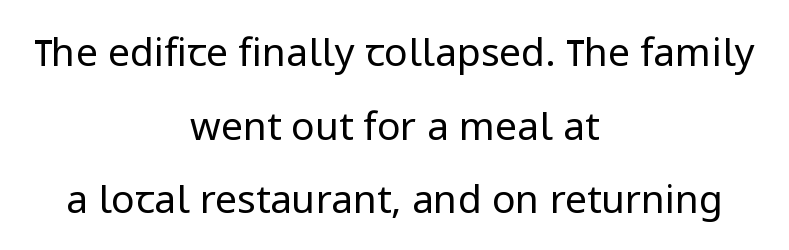
The image shows 39 px regular-weight sans-serif type, upright; set centered, line spacing 1.89x, normal letter spacing, not underlined; low stroke contrast and a medium x-height.
